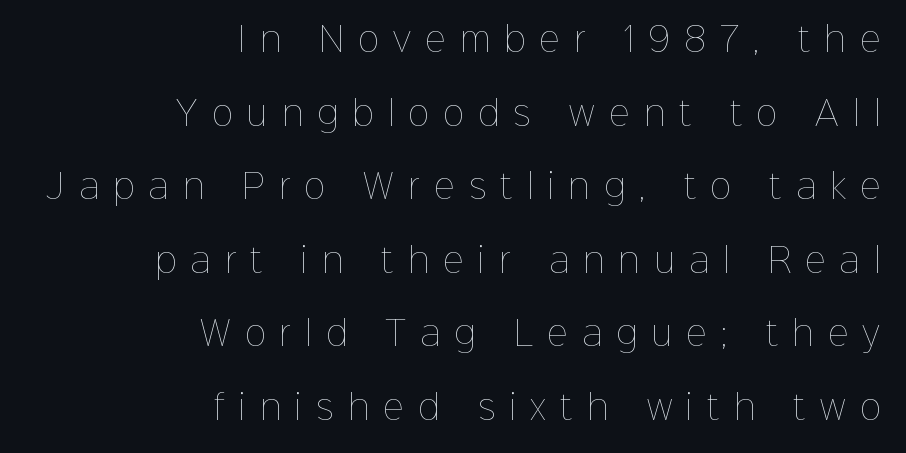
No word sits above an underline. Notice the wide empty band between every row — that's loose leading. The type is letterspaced generously, with wide tracking. The face looks like a standard text weight, possibly lighter.
